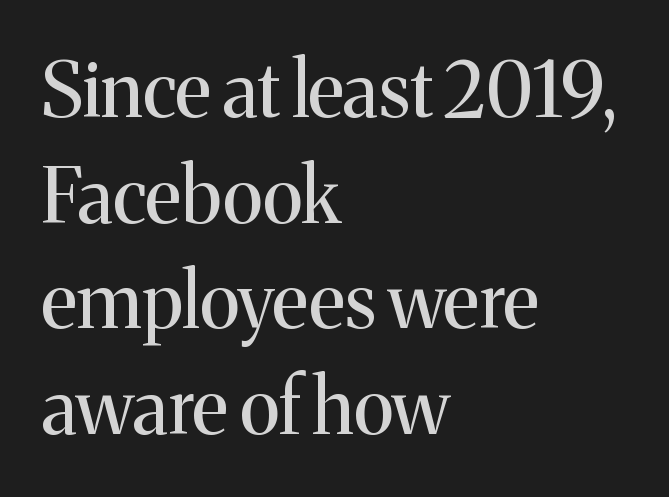
Q: Is the text bold? A: No.
Q: Is the text italic (slanted)? A: No, it is upright.
Q: Is the typeface a serif or a sans-serif typeface? A: Serif.
Q: Is the text underlined? A: No.
Q: How is the paragraph aligned? A: Left-aligned.
Q: Is the spacing between letters normal or unusually wide? A: Normal.
Q: Is the spacing between lines tight, normal or loose? A: Normal.
Q: Width (condensed, normal, or wide)? A: Normal.
Q: Stroke contrast? A: Medium.
Q: x-height? A: Medium.
Q: Monospaced? A: No.
